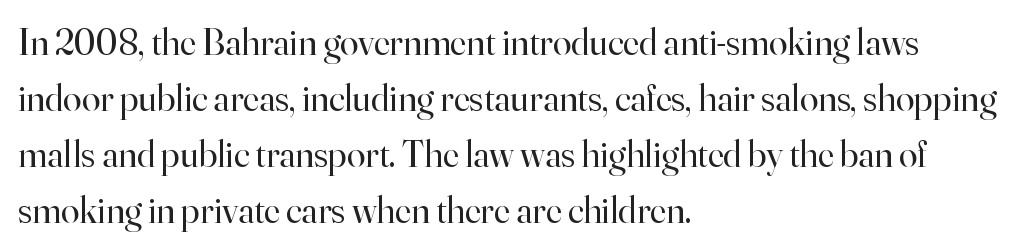
{"serif": "yes", "italic": "no", "bold": "no", "weight": "regular", "width": "normal", "stroke_contrast": "high", "x_height": "small", "monospaced": "no", "underline": "no", "align": "left", "line_spacing": "normal", "line_spacing_ratio": 1.51, "letter_spacing": "normal", "letter_spacing_em": 0.0, "glyph_px": 37}
